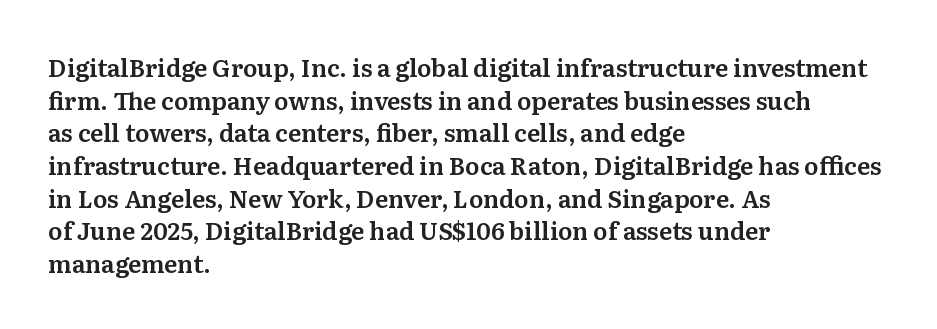
The vertical gap from one line to the next is medium. The rendering keeps characters at their native spacing. The axis of the letterforms is exactly vertical. Bare-footed words on every line. In CSS terms this would be text-align: left.
